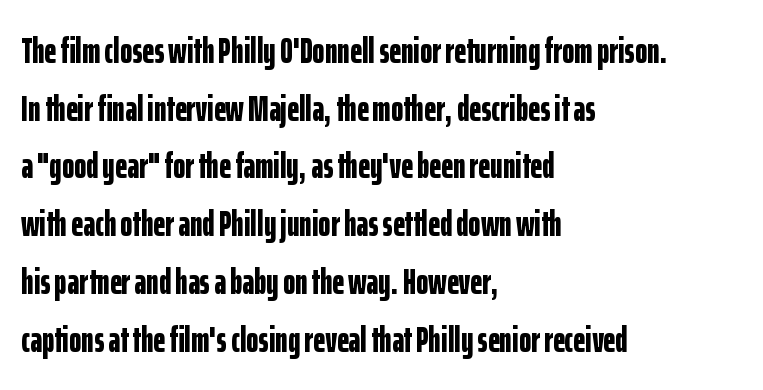
{"serif": "no", "italic": "no", "bold": "yes", "weight": "bold", "width": "condensed", "stroke_contrast": "low", "x_height": "medium", "monospaced": "no", "underline": "no", "align": "left", "line_spacing": "normal", "line_spacing_ratio": 1.56, "letter_spacing": "normal", "letter_spacing_em": 0.0, "glyph_px": 37}
